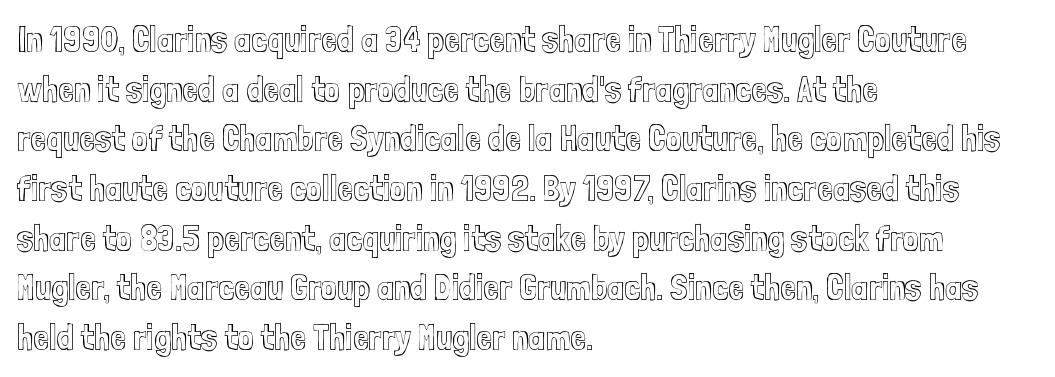
The image shows 36 px condensed type, upright; set left-aligned, normal line spacing (1.38x), normal letter spacing, not underlined; a medium x-height.
